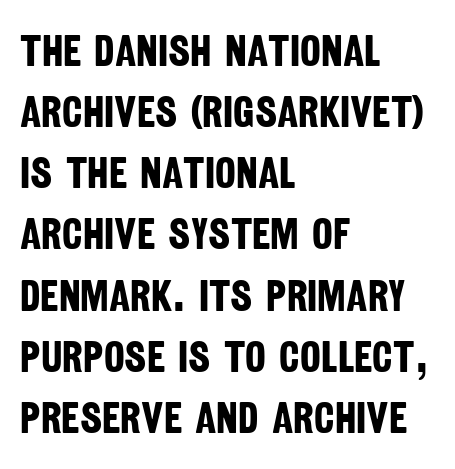
Check the space under the baseline: it is left empty. The face used here is proportionally spaced, like ordinary book or web type. Visually the block forms a straight wall on the left and a jagged coastline on the right. Vertical spacing — default. Students, this is bold: see how much ink each stroke carries. Observe the ordinary spacing: letters are neighbours, not strangers.
